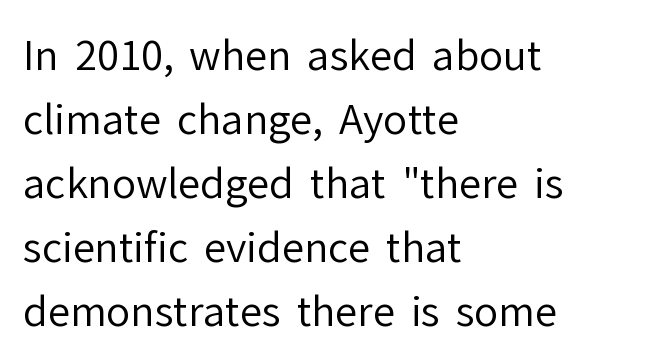
The image shows 40 px regular-weight sans-serif type, upright; set left-aligned, normal line spacing (1.6x), normal letter spacing, not underlined; low stroke contrast and a medium x-height.
